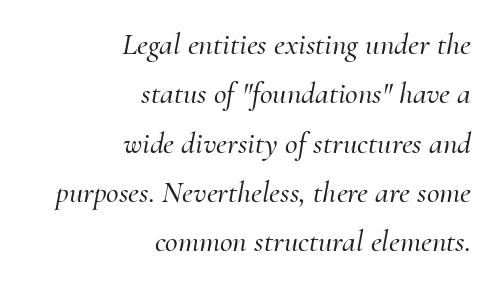
One-word summary of the alignment: right. The foot of each line stays bare and open. A typesetter would mark this as italic. Successive baselines arrive at the customary interval. Students, note that the glyphs here touch the page at normal intervals. The letters advance in unequal steps, a hallmark of proportional type.
